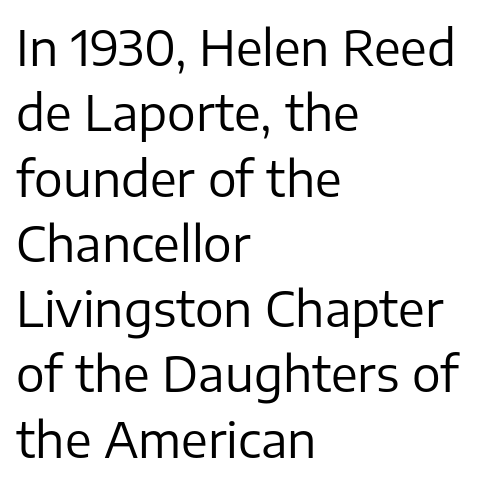
{"serif": "no", "italic": "no", "bold": "no", "weight": "regular", "width": "normal", "stroke_contrast": "low", "x_height": "medium", "monospaced": "no", "underline": "no", "align": "left", "line_spacing": "normal", "line_spacing_ratio": 1.36, "letter_spacing": "normal", "letter_spacing_em": 0.0, "glyph_px": 48}
